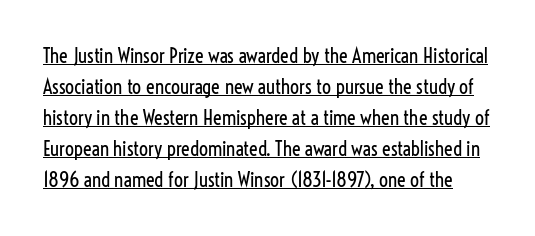
The image shows 20 px text type, upright; set normal line spacing (1.55x), normal letter spacing, underlined.
